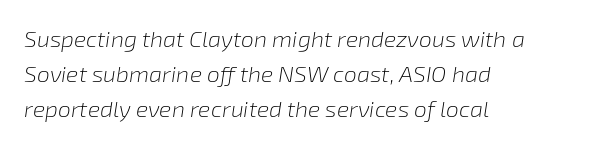
Q: Is the text bold? A: No.
Q: Is the text italic (slanted)? A: Yes, it leans right by about 8 degrees.
Q: Is the text underlined? A: No.
Q: How is the paragraph aligned? A: Left-aligned.
Q: Is the spacing between letters normal or unusually wide? A: Normal.
Q: Is the spacing between lines tight, normal or loose? A: Normal.
